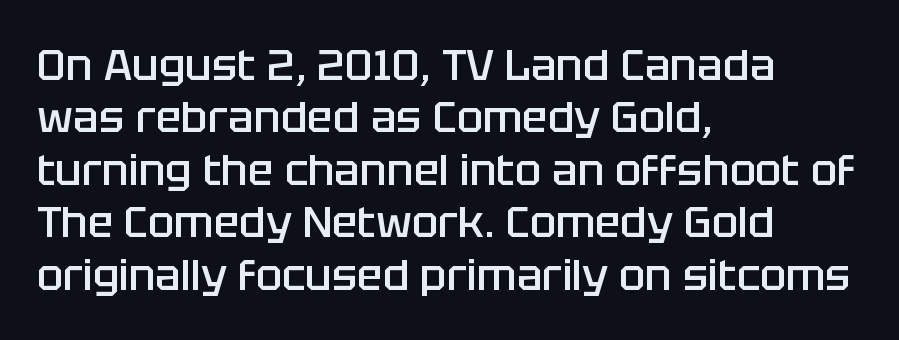
Q: Is the text bold? A: Semi-bold.
Q: Is the text italic (slanted)? A: No, it is upright.
Q: Is the typeface a serif or a sans-serif typeface? A: Sans-serif.
Q: Is the text underlined? A: No.
Q: How is the paragraph aligned? A: Left-aligned.
Q: Is the spacing between letters normal or unusually wide? A: Normal.
Q: Width (condensed, normal, or wide)? A: Normal.
Q: Stroke contrast? A: Low.
Q: x-height? A: Large.
Q: Monospaced? A: No.
